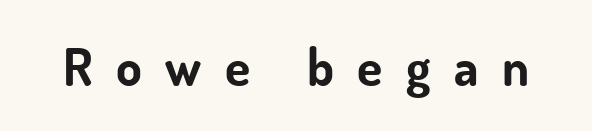
Q: Is the text bold? A: Yes.
Q: Is the text italic (slanted)? A: No, it is upright.
Q: Is the typeface a serif or a sans-serif typeface? A: Sans-serif.
Q: Is the text underlined? A: No.
Q: Is the spacing between letters normal or unusually wide? A: Unusually wide.
Q: Width (condensed, normal, or wide)? A: Normal.
Q: Stroke contrast? A: Low.
Q: x-height? A: Small.
Q: Monospaced? A: No.
